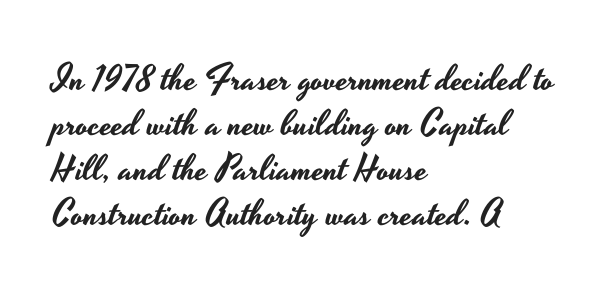
{"serif": "no", "width": "wide", "stroke_contrast": "low", "x_height": "small", "monospaced": "no", "underline": "no", "align": "left", "line_spacing": "normal", "line_spacing_ratio": 1.25, "letter_spacing": "normal", "letter_spacing_em": 0.0, "glyph_px": 36}
